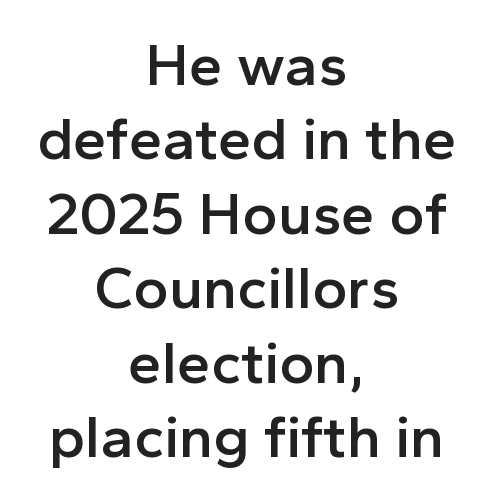
Q: Is the text bold? A: Semi-bold.
Q: Is the text italic (slanted)? A: No, it is upright.
Q: Is the typeface a serif or a sans-serif typeface? A: Sans-serif.
Q: Is the text underlined? A: No.
Q: How is the paragraph aligned? A: Centered.
Q: Is the spacing between letters normal or unusually wide? A: Normal.
Q: Width (condensed, normal, or wide)? A: Normal.
Q: x-height? A: Medium.
Q: Monospaced? A: No.
